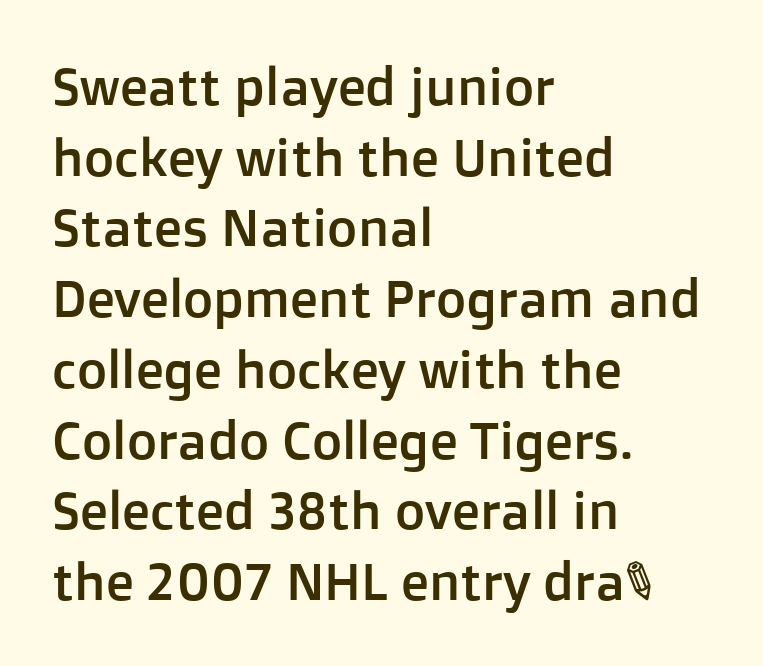
The image shows 52 px sans-serif type, upright; set left-aligned, normal line spacing (1.36x), normal letter spacing, not underlined; low stroke contrast and a medium x-height.
